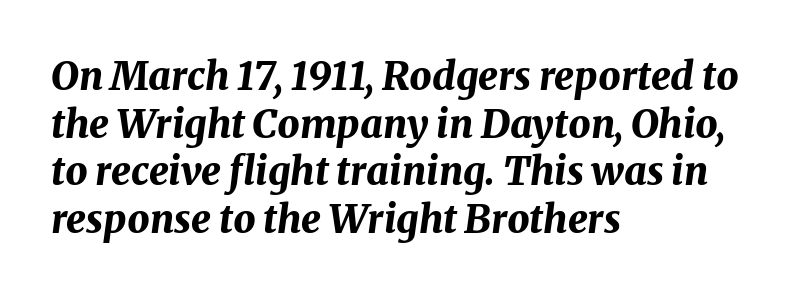
Q: Is the text bold? A: Yes.
Q: Is the text italic (slanted)? A: Yes, it leans right by about 8 degrees.
Q: Is the text underlined? A: No.
Q: How is the paragraph aligned? A: Left-aligned.
Q: Is the spacing between letters normal or unusually wide? A: Normal.
Q: Width (condensed, normal, or wide)? A: Normal.
Q: Stroke contrast? A: Medium.
Q: x-height? A: Medium.
Q: Monospaced? A: No.
